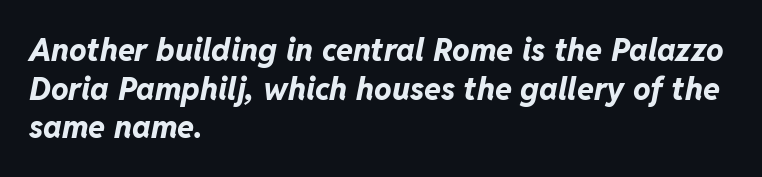
Tracking value appears to be zero — textbook default spacing. Line beginnings align vertically; line endings do not. How heavy is the stroke? Heavy — this is a bold. A typesetter would mark this as italic. Each new line begins a customary step beneath the previous one. Do the characters align in a grid? No, the font is proportional.
